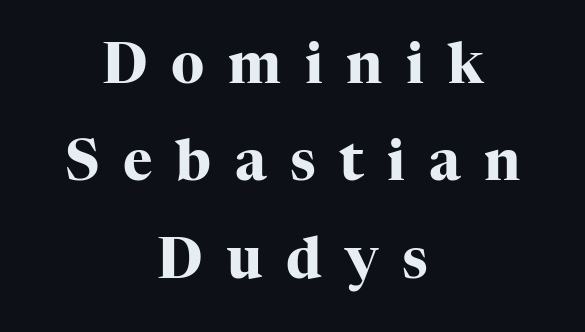
Q: Is the text bold? A: Yes.
Q: Is the text italic (slanted)? A: No, it is upright.
Q: Is the typeface a serif or a sans-serif typeface? A: Serif.
Q: Is the text underlined? A: No.
Q: How is the paragraph aligned? A: Centered.
Q: Is the spacing between letters normal or unusually wide? A: Unusually wide.
Q: Width (condensed, normal, or wide)? A: Normal.
Q: Stroke contrast? A: High.
Q: x-height? A: Medium.
Q: Monospaced? A: No.
